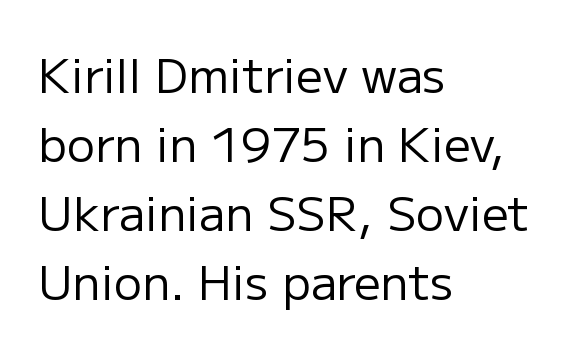
The image shows 47 px regular-weight sans-serif type, upright; set left-aligned, normal line spacing (1.47x), normal letter spacing, not underlined; low stroke contrast and a medium x-height.
